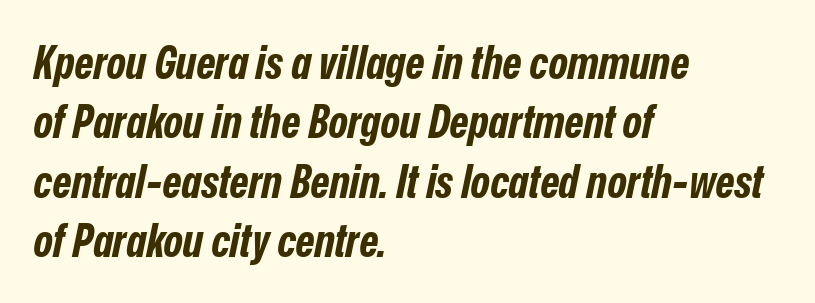
Type without underlining. Strong, thick strokes mark this as bold type. Spacing verdict: proportional, widths tailored to each character. The type is set solid horizontally, with unmodified tracking.
